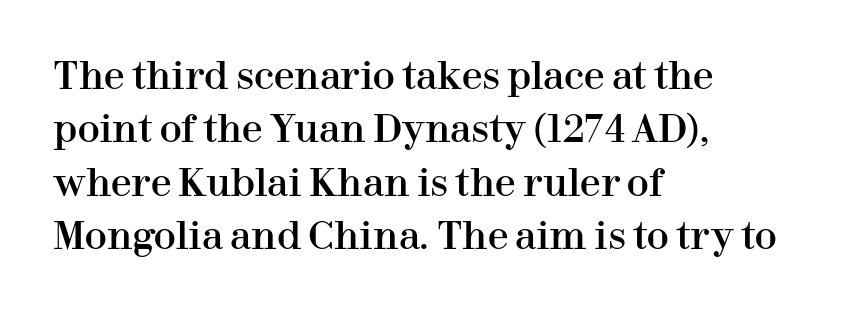
{"serif": "yes", "italic": "no", "width": "normal", "stroke_contrast": "high", "x_height": "medium", "monospaced": "no", "underline": "no", "align": "left", "line_spacing": "normal", "line_spacing_ratio": 1.44, "letter_spacing": "normal", "letter_spacing_em": 0.0, "glyph_px": 37}
